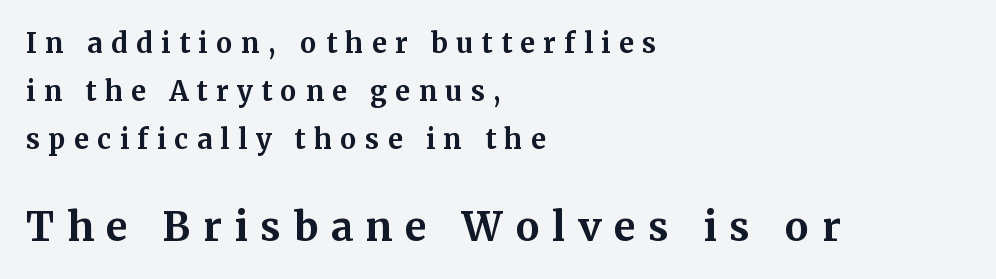
The image shows 40 px bold serif type, upright; set left-aligned, line spacing 1.77x, unusually wide letter spacing (+0.31 em), not underlined; the second (bottom) block is 1.48x larger; medium stroke contrast and a medium x-height.
